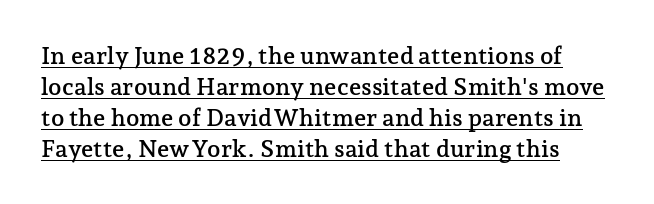
The image shows 24 px text type, upright; set normal line spacing (1.29x), normal letter spacing, underlined.
